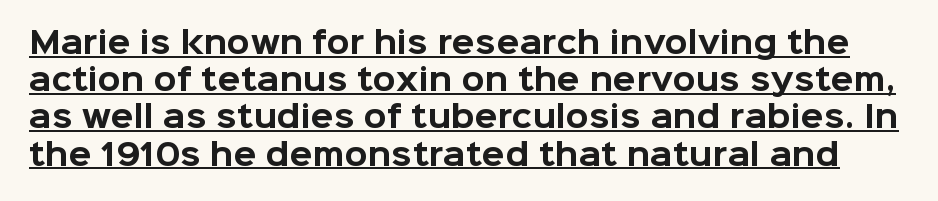
Heft: maximum for text — a bold. Every word sits above its own underline. The letters stand straight up with perfectly vertical stems. Is this a fixed-width face? No — the glyphs have proportional, varying widths.
